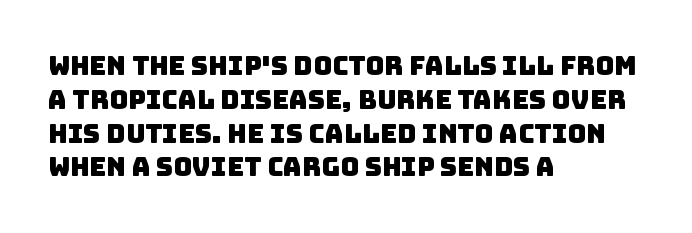
The image shows 26 px text type; set left-aligned, normal line spacing (1.3x), normal letter spacing, not underlined.
